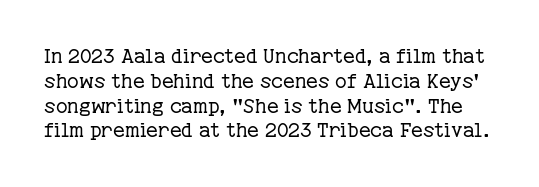
The image shows 20 px text type, upright; set line spacing 1.24x, normal letter spacing, not underlined.
